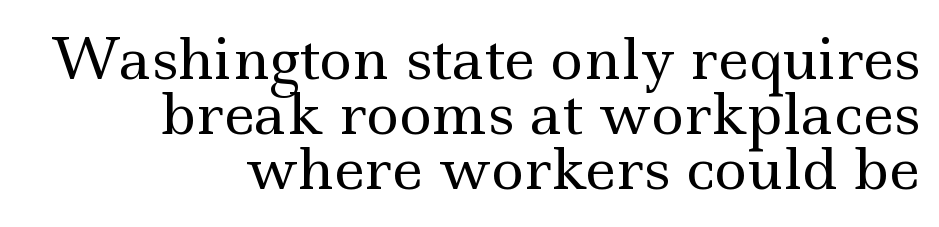
Q: Is the text bold? A: No.
Q: Is the text italic (slanted)? A: No, it is upright.
Q: Is the typeface a serif or a sans-serif typeface? A: Serif.
Q: Is the text underlined? A: No.
Q: How is the paragraph aligned? A: Right-aligned.
Q: Is the spacing between letters normal or unusually wide? A: Normal.
Q: Is the spacing between lines tight, normal or loose? A: Tight.
Q: Width (condensed, normal, or wide)? A: Wide.
Q: x-height? A: Small.
Q: Monospaced? A: No.
